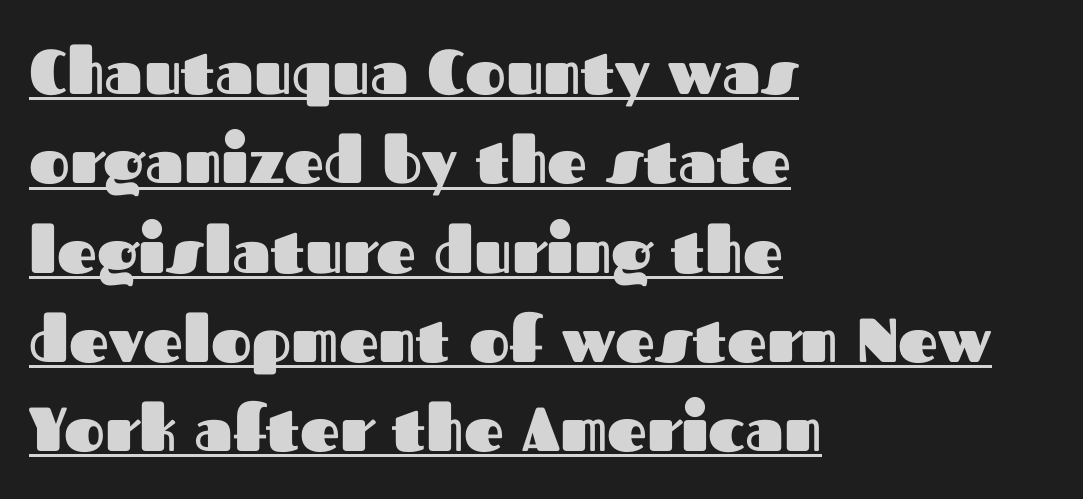
The image shows 62 px heavy sans-serif type, upright; set left-aligned, normal line spacing (1.44x), normal letter spacing, underlined; medium stroke contrast and a medium x-height.
